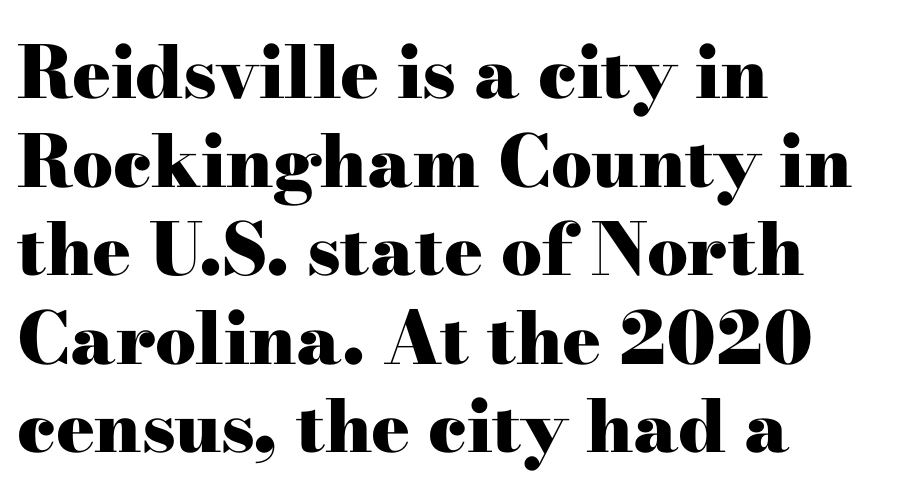
Q: Is the text bold? A: Yes.
Q: Is the text italic (slanted)? A: No, it is upright.
Q: Is the typeface a serif or a sans-serif typeface? A: Serif.
Q: Is the text underlined? A: No.
Q: How is the paragraph aligned? A: Left-aligned.
Q: Is the spacing between letters normal or unusually wide? A: Normal.
Q: Width (condensed, normal, or wide)? A: Wide.
Q: Stroke contrast? A: High.
Q: x-height? A: Small.
Q: Monospaced? A: No.
